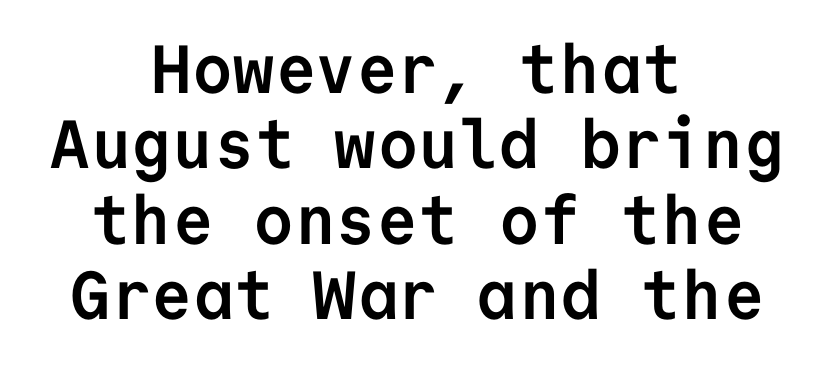
{"serif": "no", "italic": "no", "bold": "yes", "weight": "semibold", "width": "normal", "stroke_contrast": "low", "x_height": "medium", "monospaced": "yes", "underline": "no", "align": "center", "line_spacing": "tight", "line_spacing_ratio": 1.11, "letter_spacing": "normal", "letter_spacing_em": 0.0, "glyph_px": 68}
